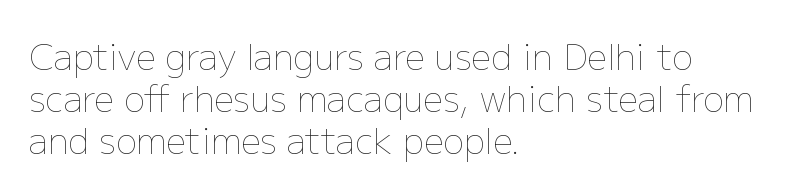
{"italic": "no", "bold": "no", "weight": "thin", "width": "normal", "stroke_contrast": "low", "x_height": "medium", "monospaced": "no", "underline": "no", "align": "left", "line_spacing_ratio": 1.2, "letter_spacing": "normal", "letter_spacing_em": 0.0, "glyph_px": 35}
